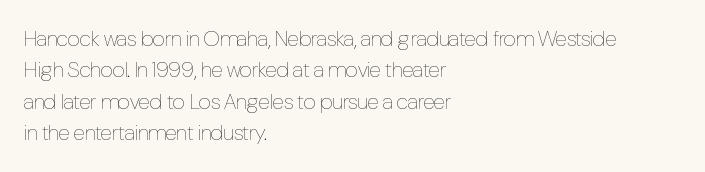
{"italic": "no", "bold": "no", "underline": "no", "align": "left", "line_spacing": "normal", "line_spacing_ratio": 1.43, "letter_spacing": "normal", "letter_spacing_em": 0.0, "glyph_px": 22}
